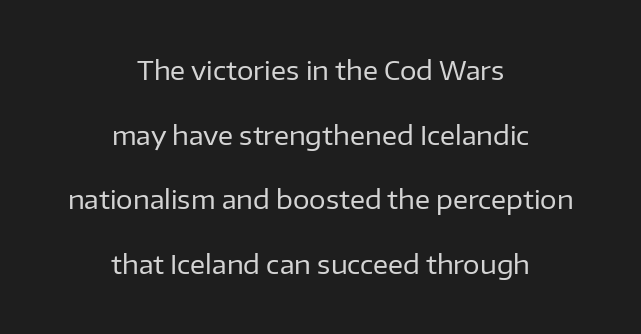
The image shows 26 px text type, upright; set centered, loose line spacing (2.49x), normal letter spacing, not underlined.
